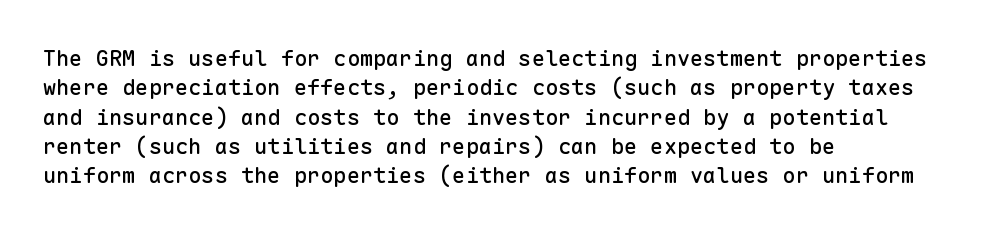
{"italic": "no", "underline": "no", "align": "left", "line_spacing": "normal", "line_spacing_ratio": 1.33, "letter_spacing": "normal", "letter_spacing_em": 0.0, "glyph_px": 22}
